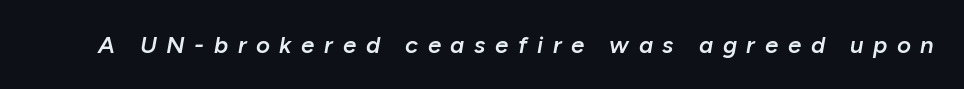
A bit beefed up — I'd call it semibold rather than bold. The tracking jumps out immediately: characters are airy and widely separated. Clear beneath every line of the passage. The specimen reads as italic at a glance.
